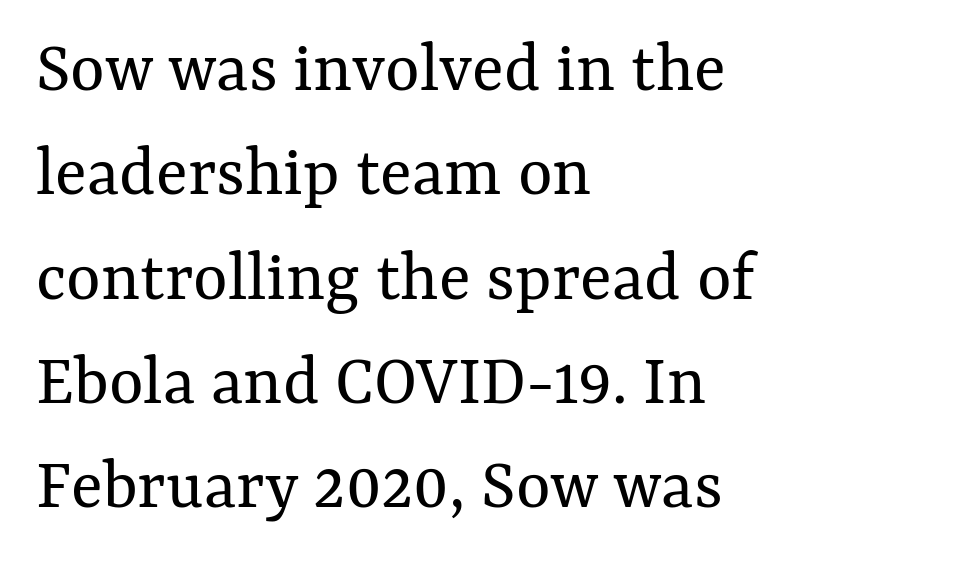
The image shows 74 px regular-weight type, upright; set left-aligned, normal line spacing (1.41x), normal letter spacing, not underlined; medium stroke contrast and a medium x-height.
